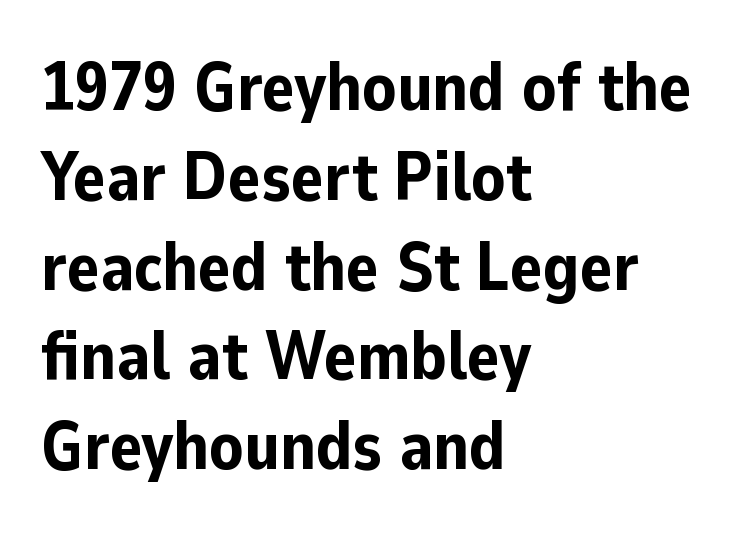
Q: Is the text bold? A: Yes.
Q: Is the text italic (slanted)? A: No, it is upright.
Q: Is the typeface a serif or a sans-serif typeface? A: Sans-serif.
Q: Is the text underlined? A: No.
Q: How is the paragraph aligned? A: Left-aligned.
Q: Is the spacing between letters normal or unusually wide? A: Normal.
Q: Is the spacing between lines tight, normal or loose? A: Normal.
Q: Width (condensed, normal, or wide)? A: Normal.
Q: Stroke contrast? A: Low.
Q: x-height? A: Medium.
Q: Monospaced? A: No.
